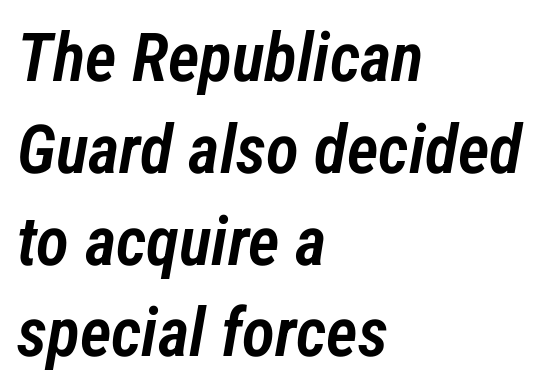
Q: Is the text bold? A: Semi-bold.
Q: Is the text italic (slanted)? A: Yes, it leans right by about 12 degrees.
Q: Is the text underlined? A: No.
Q: How is the paragraph aligned? A: Left-aligned.
Q: Is the spacing between letters normal or unusually wide? A: Normal.
Q: Is the spacing between lines tight, normal or loose? A: Normal.
Q: Width (condensed, normal, or wide)? A: Condensed.
Q: Stroke contrast? A: Low.
Q: x-height? A: Medium.
Q: Monospaced? A: No.
